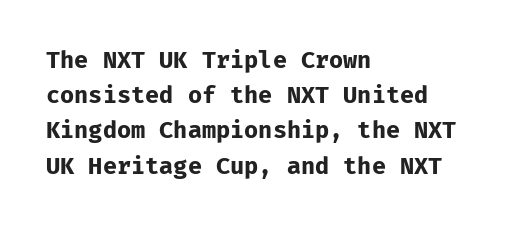
The image shows 23 px bold type, upright; set left-aligned, normal line spacing (1.53x), normal letter spacing, not underlined.
